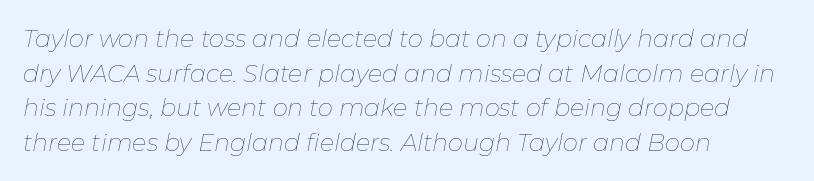
Glyph-to-glyph distance matches everyday printed text. Has an underline been added? It has not. Honestly, the row spacing looks completely unremarkable. There's an unmistakable incline to the writing here.
